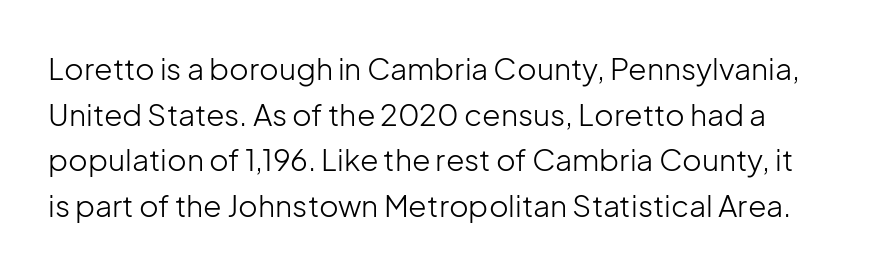
How are the letters spaced? Ordinarily, with no added tracking. Decoration check: the copy has no underline. In terms of leading, this rendering sits right in the middle. The weight would be labelled regular, book, light, or lighter still. The font family rendered here belongs to the sans-serif group. It's the straight-up-and-down kind of type.
